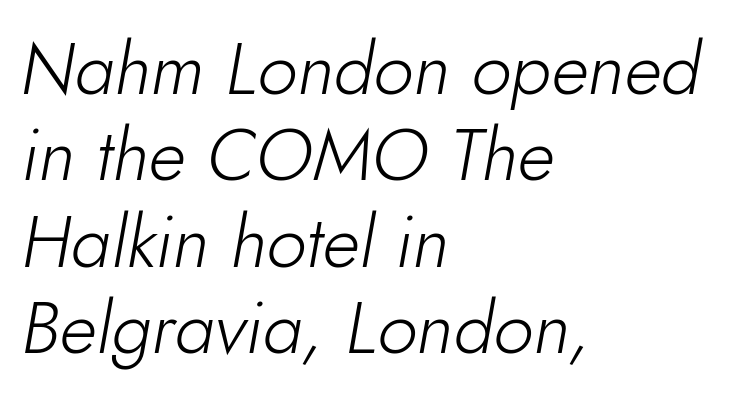
{"italic": "yes", "lean": "right", "slant_degrees": 10, "bold": "no", "weight": "light", "width": "normal", "stroke_contrast": "low", "x_height": "small", "monospaced": "no", "underline": "no", "align": "left", "line_spacing_ratio": 1.2, "letter_spacing": "normal", "letter_spacing_em": 0.0, "glyph_px": 72}
